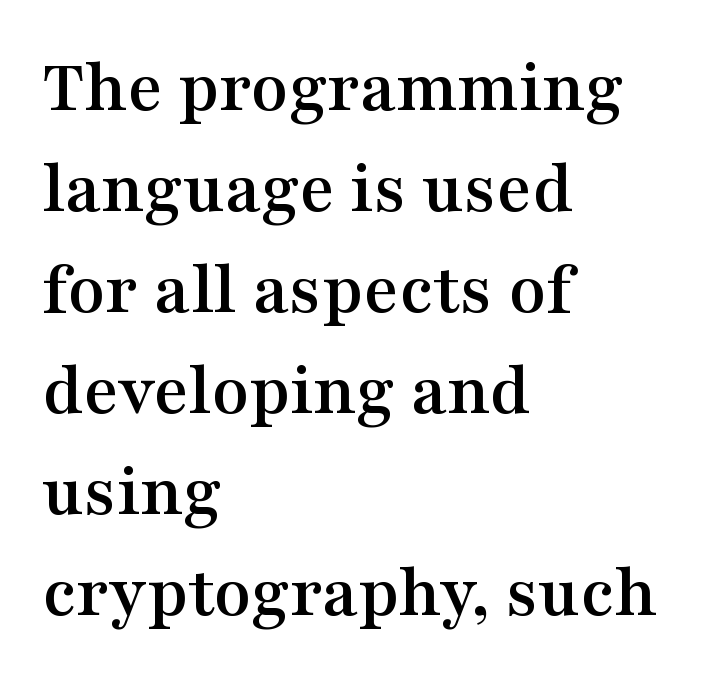
The image shows 76 px wide serif type, upright; set left-aligned, normal line spacing (1.33x), normal letter spacing, not underlined; medium stroke contrast and a medium x-height.
